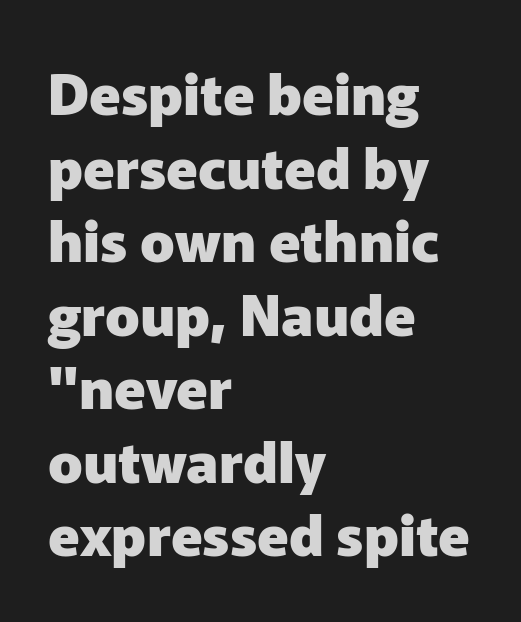
The image shows 57 px heavy sans-serif type, upright; set left-aligned, normal line spacing (1.29x), normal letter spacing, not underlined; low stroke contrast and a medium x-height.
